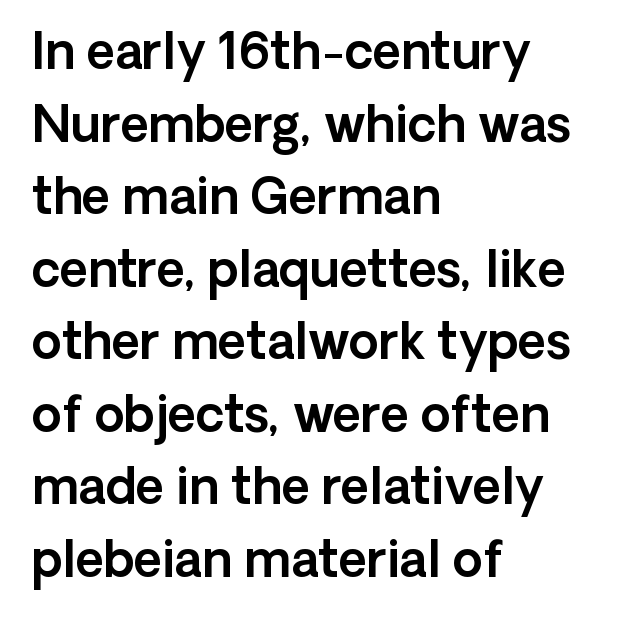
{"serif": "no", "italic": "no", "width": "normal", "x_height": "medium", "monospaced": "no", "underline": "no", "align": "left", "line_spacing": "normal", "line_spacing_ratio": 1.48, "letter_spacing": "normal", "letter_spacing_em": 0.0, "glyph_px": 49}
